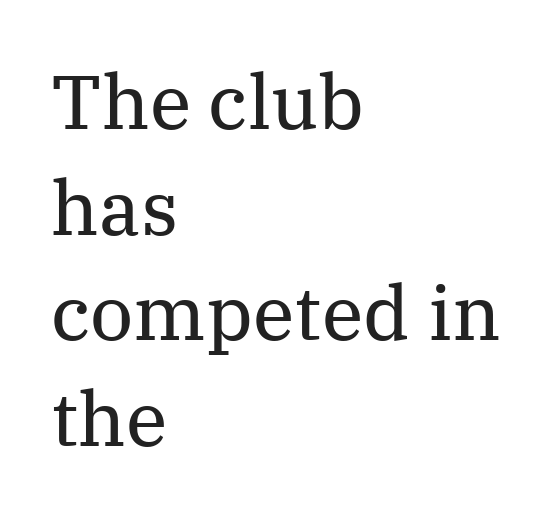
{"serif": "yes", "italic": "no", "bold": "no", "weight": "regular", "width": "normal", "stroke_contrast": "medium", "x_height": "medium", "monospaced": "no", "underline": "no", "align": "left", "line_spacing": "normal", "line_spacing_ratio": 1.39, "letter_spacing": "normal", "letter_spacing_em": 0.0, "glyph_px": 76}
